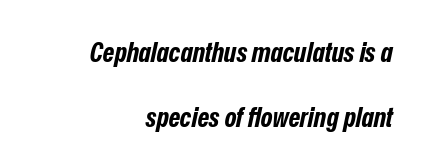
The image shows 28 px bold, condensed type, italic (leaning right); set right-aligned, loose line spacing (2.32x), normal letter spacing, not underlined; low stroke contrast and a medium x-height.
